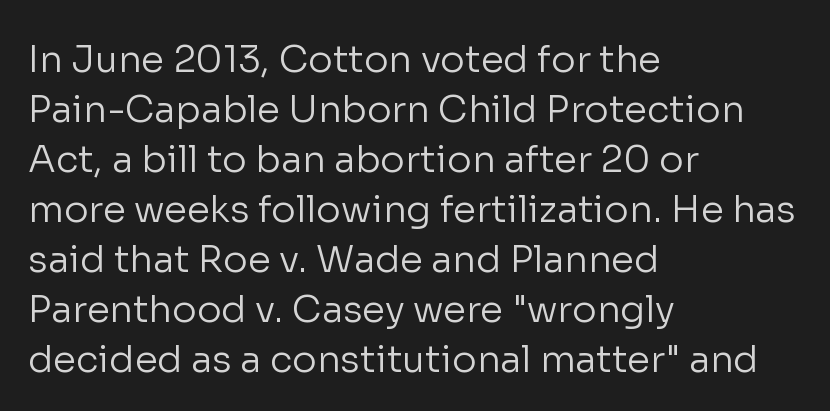
The image shows 37 px regular-weight sans-serif type, upright; set left-aligned, normal line spacing (1.35x), normal letter spacing, not underlined; low stroke contrast and a medium x-height.
